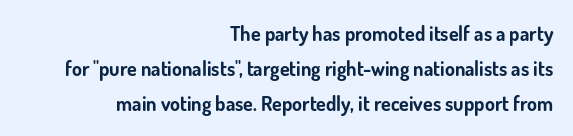
{"italic": "no", "bold": "yes", "underline": "no", "align": "right", "line_spacing_ratio": 1.74, "letter_spacing": "normal", "letter_spacing_em": 0.0, "glyph_px": 20}
